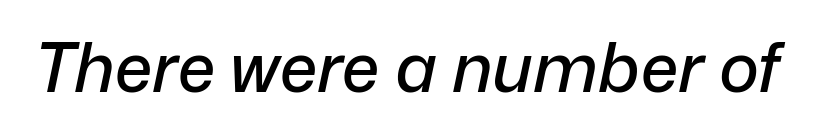
Each word holds together tightly as a unit, with standard inter-letter gaps. In terms of posture, this sample is oblique. Looks like regular typesetting: each glyph gets only the width it needs. Only glyphs here, with clear space below each row.
